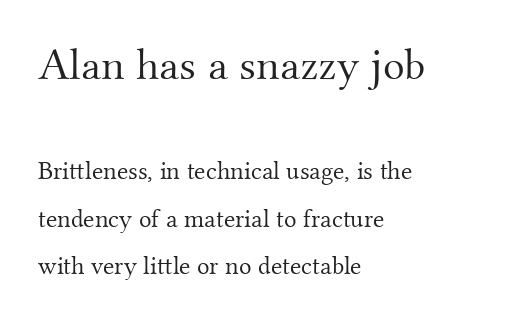
The image shows 45 px light serif type, upright; set left-aligned, line spacing 1.81x, normal letter spacing, not underlined; the first (top) block is 1.73x larger; medium stroke contrast and a small x-height.
